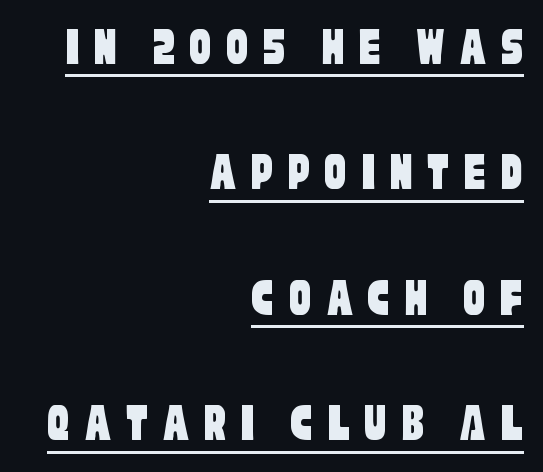
Q: Is the typeface a serif or a sans-serif typeface? A: Sans-serif.
Q: Is the text underlined? A: Yes.
Q: How is the paragraph aligned? A: Right-aligned.
Q: Is the spacing between letters normal or unusually wide? A: Unusually wide.
Q: Is the spacing between lines tight, normal or loose? A: Loose.
Q: Width (condensed, normal, or wide)? A: Condensed.
Q: Stroke contrast? A: Low.
Q: x-height? A: Large.
Q: Monospaced? A: No.
